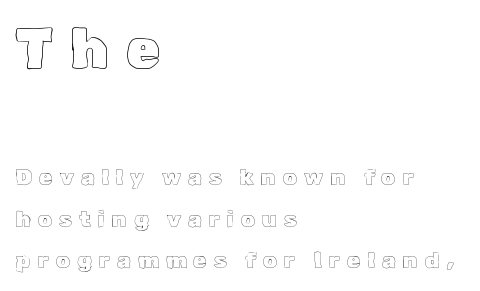
A bare baseline throughout the passage. Characters follow at a spacing far wider than the type designer built in. These lines are rendered in a variable-pitch font. Is there any slant? The stems are plumb.
